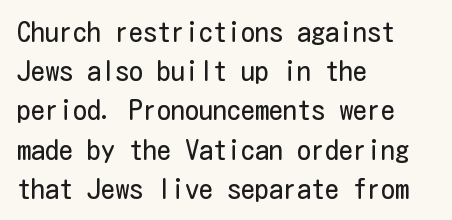
Q: Is the text bold? A: No.
Q: Is the text italic (slanted)? A: No, it is upright.
Q: Is the typeface a serif or a sans-serif typeface? A: Sans-serif.
Q: Is the text underlined? A: No.
Q: How is the paragraph aligned? A: Left-aligned.
Q: Is the spacing between letters normal or unusually wide? A: Normal.
Q: Is the spacing between lines tight, normal or loose? A: Normal.
Q: Width (condensed, normal, or wide)? A: Condensed.
Q: Stroke contrast? A: Low.
Q: x-height? A: Medium.
